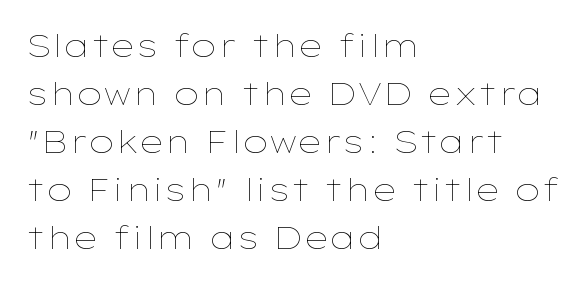
Is this a fixed-width face? No — the glyphs have proportional, varying widths. The passage shown is not bold in any degree. Leading: standard. The specimen omits any rule beneath the text block's lines. Every stem runs plumb, perpendicular to the baseline. The tracking reads as untouched default to a designer's eye.
